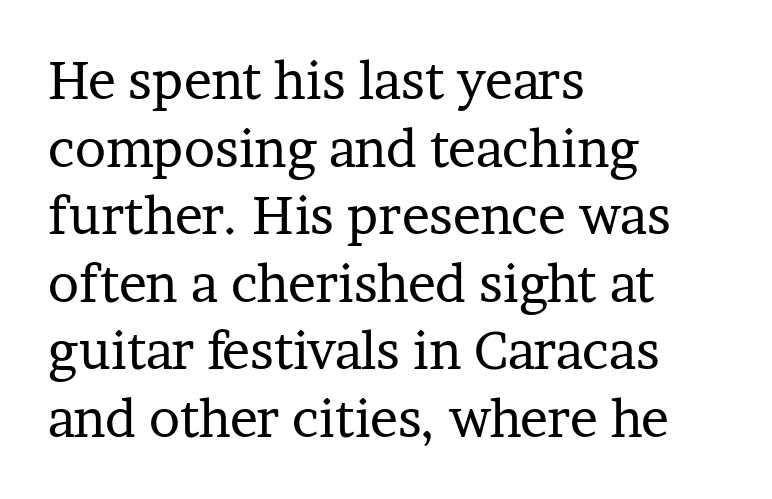
The image shows 52 px regular-weight serif type, upright; set left-aligned, normal line spacing (1.3x), normal letter spacing, not underlined; low stroke contrast and a medium x-height.
